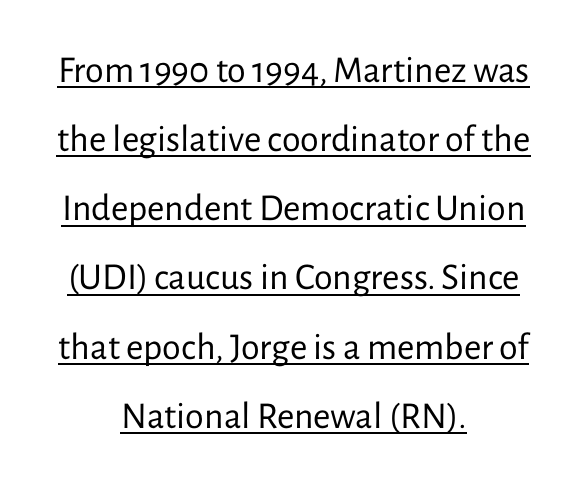
The image shows 38 px regular-weight sans-serif type, upright; set centered, line spacing 1.82x, normal letter spacing, underlined; low stroke contrast and a medium x-height.
